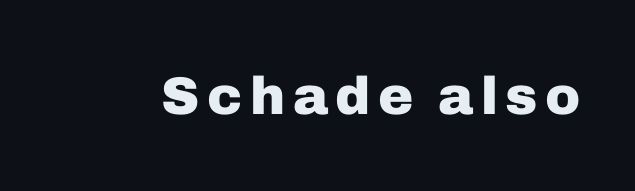
{"serif": "no", "italic": "no", "bold": "yes", "weight": "heavy", "width": "normal", "stroke_contrast": "low", "x_height": "medium", "monospaced": "no", "underline": "no", "glyph_px": 53}
